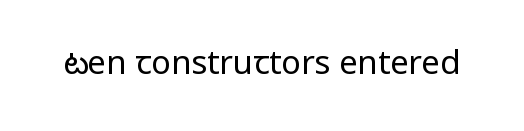
Underlining? Definitely not there. The glyphs in this specimen are sans serif. Weight: in the light-to-regular range. A typesetter would call this proportional, since set widths differ per character. You could call the tracking neutral — neither tight nor loose.
